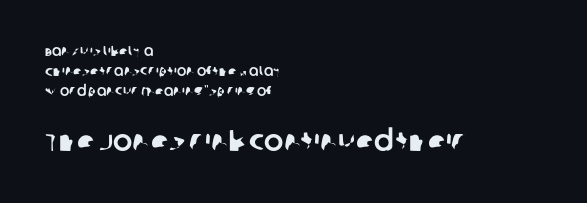
Q: Is the typeface a serif or a sans-serif typeface? A: Sans-serif.
Q: Is the text underlined? A: No.
Q: How is the paragraph aligned? A: Left-aligned.
Q: Is the spacing between letters normal or unusually wide? A: Normal.
Q: Is the spacing between lines tight, normal or loose? A: Normal.
Q: Which block of text is set in a larger size, the first (top) or the second (bottom)? A: The second (bottom) one.
Q: Width (condensed, normal, or wide)? A: Normal.
Q: Stroke contrast? A: Low.
Q: x-height? A: Large.
Q: Monospaced? A: No.
